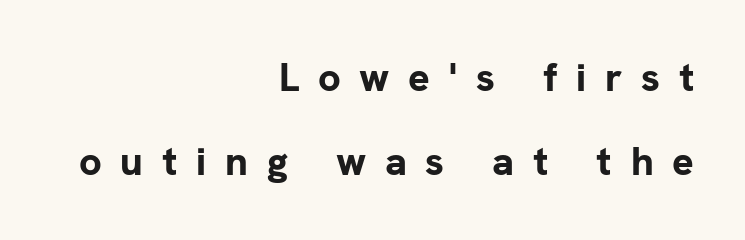
Is this a fixed-width face? No — the glyphs have proportional, varying widths. Summary of vertical rhythm: relaxed, with wide interline spacing. Regarding serifs, this sample does without them. What stands out about the letter spacing? Its width — letters are far apart.
